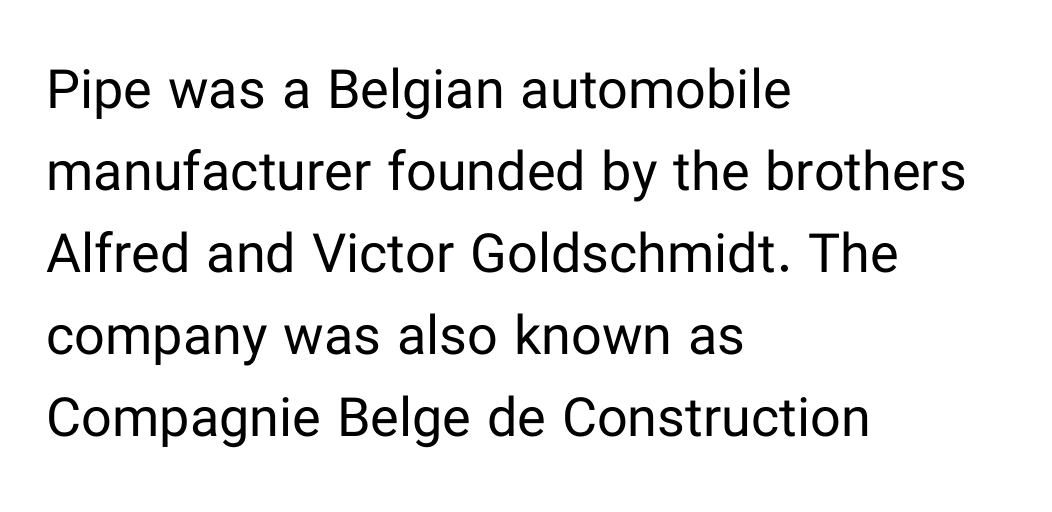
Q: Is the text bold? A: No.
Q: Is the text italic (slanted)? A: No, it is upright.
Q: Is the typeface a serif or a sans-serif typeface? A: Sans-serif.
Q: Is the text underlined? A: No.
Q: How is the paragraph aligned? A: Left-aligned.
Q: Is the spacing between letters normal or unusually wide? A: Normal.
Q: Is the spacing between lines tight, normal or loose? A: Normal.
Q: Width (condensed, normal, or wide)? A: Normal.
Q: Stroke contrast? A: Low.
Q: x-height? A: Medium.
Q: Monospaced? A: No.
